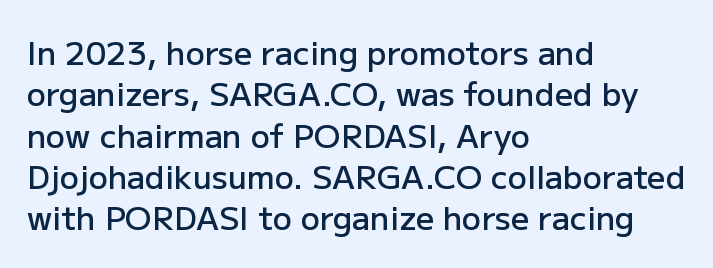
The image shows 32 px semibold sans-serif type, upright; set left-aligned, normal line spacing (1.29x), normal letter spacing, not underlined; low stroke contrast and a medium x-height.
